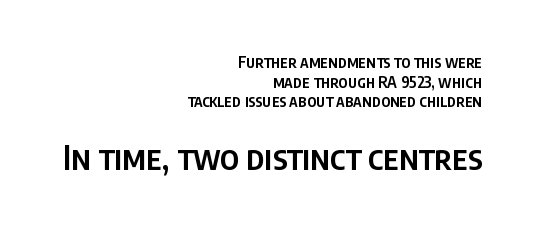
{"serif": "no", "italic": "no", "bold": "semi", "weight": "semibold", "width": "condensed", "stroke_contrast": "low", "x_height": "large", "monospaced": "no", "underline": "no", "align": "right", "line_spacing_ratio": 1.23, "letter_spacing": "normal", "letter_spacing_em": 0.0, "larger_block": "second", "size_ratio": 2.06, "glyph_px": 33}
